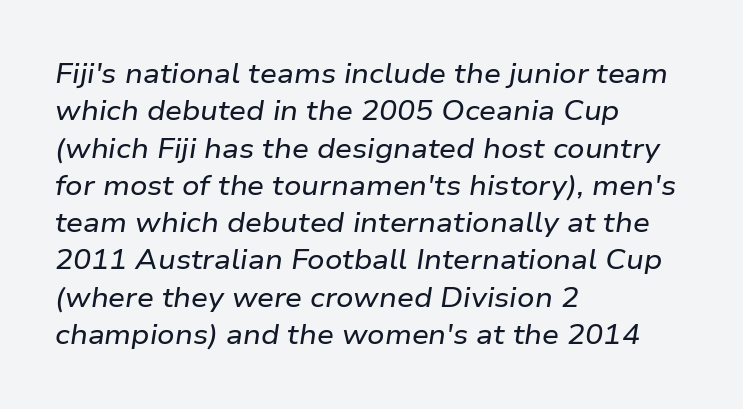
{"italic": "yes", "lean": "right", "slant_degrees": 9, "underline": "no", "align": "left", "line_spacing": "normal", "line_spacing_ratio": 1.38, "letter_spacing": "normal", "letter_spacing_em": 0.0, "glyph_px": 27}
